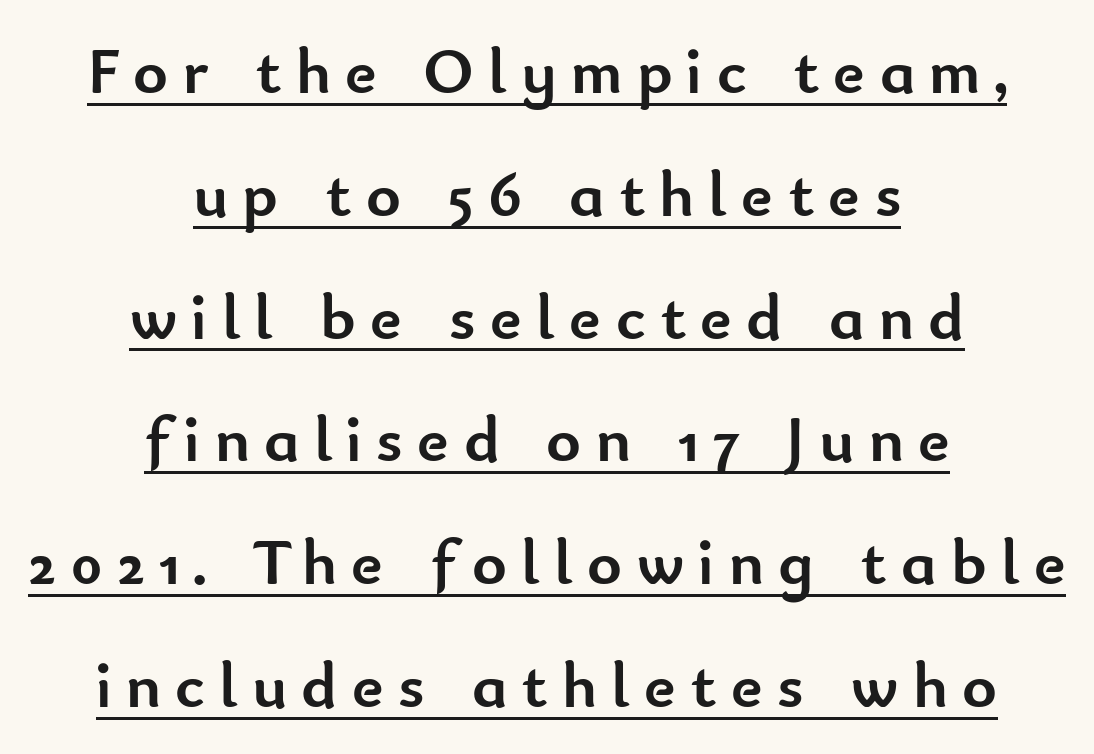
The image shows 66 px semibold sans-serif type, upright; set centered, line spacing 1.86x, unusually wide letter spacing (+0.22 em), underlined; low stroke contrast and a small x-height.
